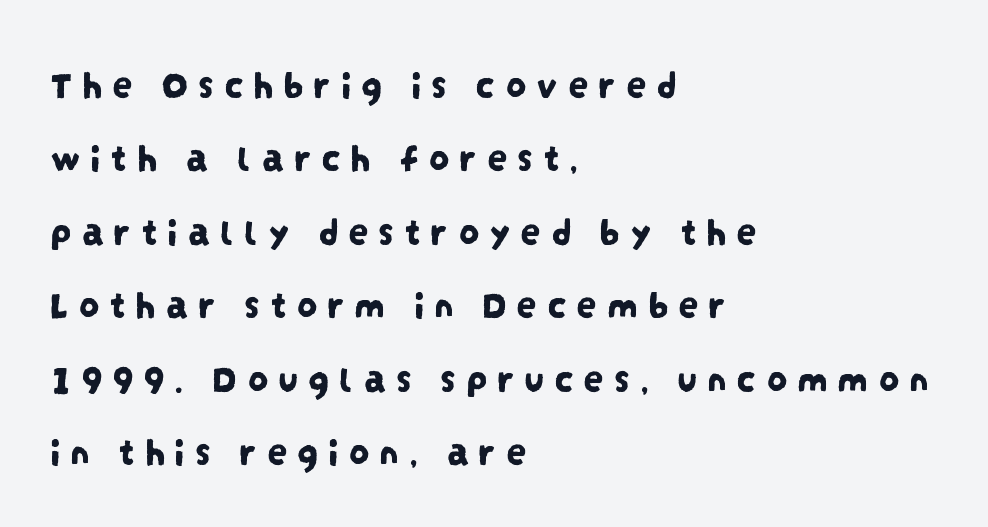
Letters rest on an invisible, unmarked baseline. The passage shown is typed in a proportional face where columns would drift. The glyphs in this specimen are sans serif. Teacher's note: observe the even left margin — that is flush-left alignment. These lines have a slow, spaced-out rhythm from letter to letter.
